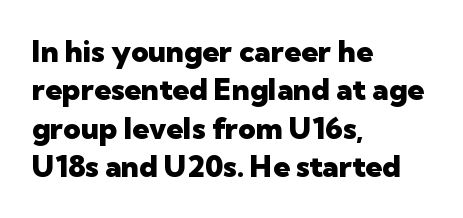
The image shows 30 px heavy sans-serif type, upright; set left-aligned, normal line spacing (1.28x), normal letter spacing, not underlined; low stroke contrast and a medium x-height.
